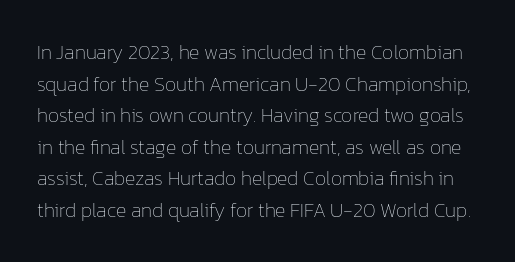
Tall strokes in this sample are plumb rather than angled. Words appear dense and cohesive because spacing is normal. No word sits above an underline. The weight would be labelled regular, book, light, or lighter still.
